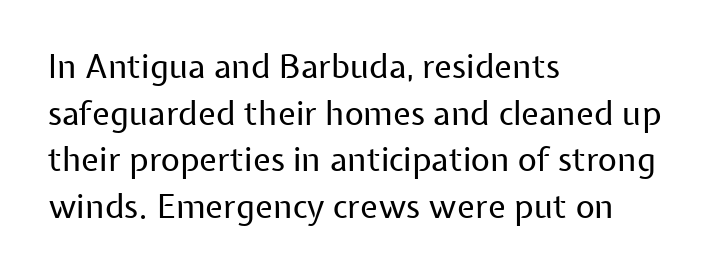
{"serif": "no", "italic": "no", "bold": "no", "weight": "regular", "width": "normal", "stroke_contrast": "low", "x_height": "medium", "monospaced": "no", "underline": "no", "align": "left", "line_spacing": "normal", "line_spacing_ratio": 1.41, "letter_spacing": "normal", "letter_spacing_em": 0.0, "glyph_px": 33}
